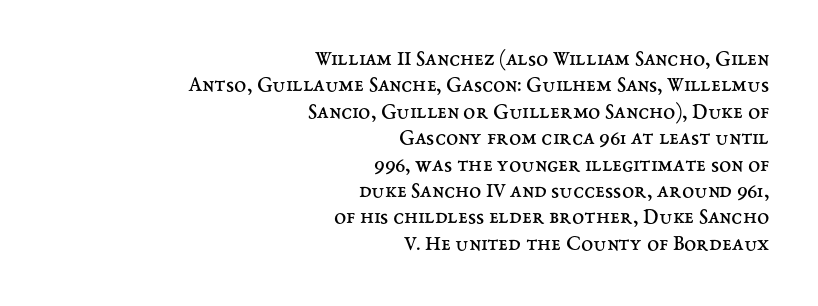
Q: Is the text bold? A: No.
Q: Is the text italic (slanted)? A: No, it is upright.
Q: Is the text underlined? A: No.
Q: How is the paragraph aligned? A: Right-aligned.
Q: Is the spacing between letters normal or unusually wide? A: Normal.
